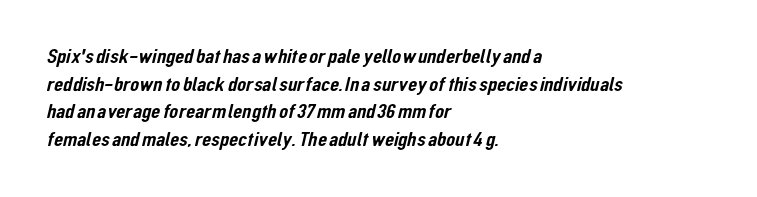
The image shows 21 px text type; set left-aligned, normal line spacing (1.31x), normal letter spacing, not underlined.
